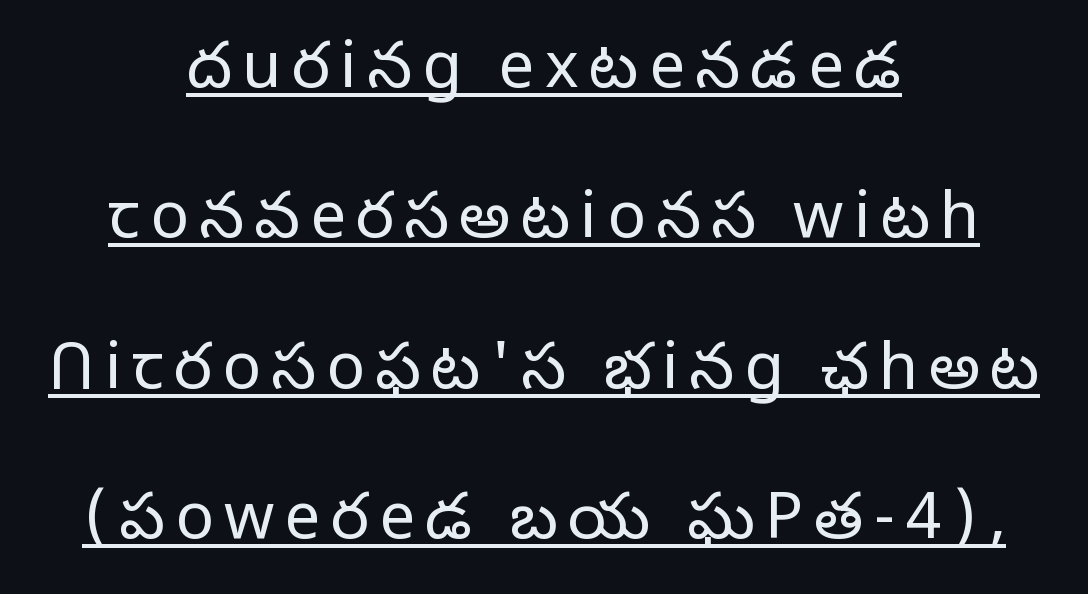
{"serif": "no", "italic": "no", "bold": "no", "weight": "light", "width": "normal", "stroke_contrast": "low", "x_height": "medium", "monospaced": "no", "underline": "yes", "align": "center", "line_spacing": "loose", "line_spacing_ratio": 2.35, "glyph_px": 64}
